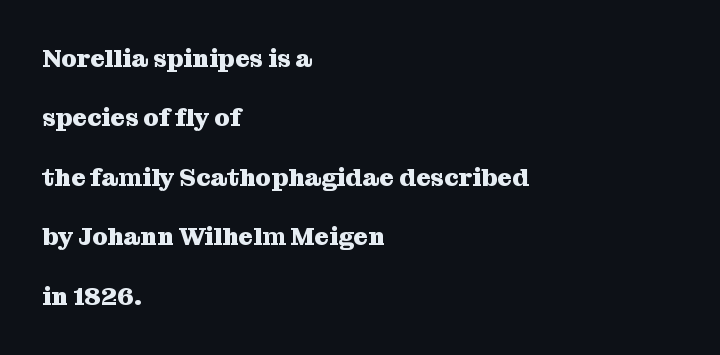
Q: Is the text bold? A: Yes.
Q: Is the text italic (slanted)? A: No, it is upright.
Q: Is the text underlined? A: No.
Q: How is the paragraph aligned? A: Left-aligned.
Q: Is the spacing between letters normal or unusually wide? A: Normal.
Q: Is the spacing between lines tight, normal or loose? A: Loose.
